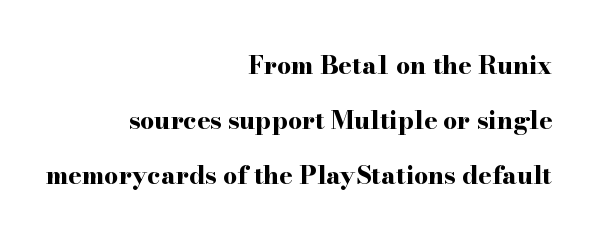
Letters rest on an invisible, unmarked baseline. The typesetting leans heavy: a genuine bold. Summary of vertical rhythm: relaxed, with wide interline spacing. Every character sits straight up, as roman type does. You could call the tracking neutral — neither tight nor loose. This rendering uses right alignment, leaving the left contour irregular.
